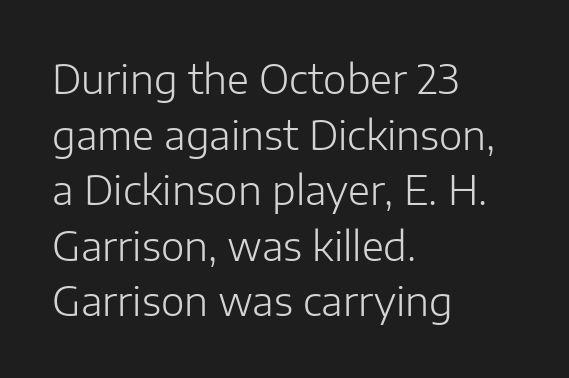
Posture: upright roman. Each stroke keeps to a modest, everyday thickness or less. The setting favours the left margin, as ordinary paragraphs usually do. Is this a sans? Yes — the strokes have no serifs. How are the letters spaced? Ordinarily, with no added tracking. Each new line begins a customary step beneath the previous one.
